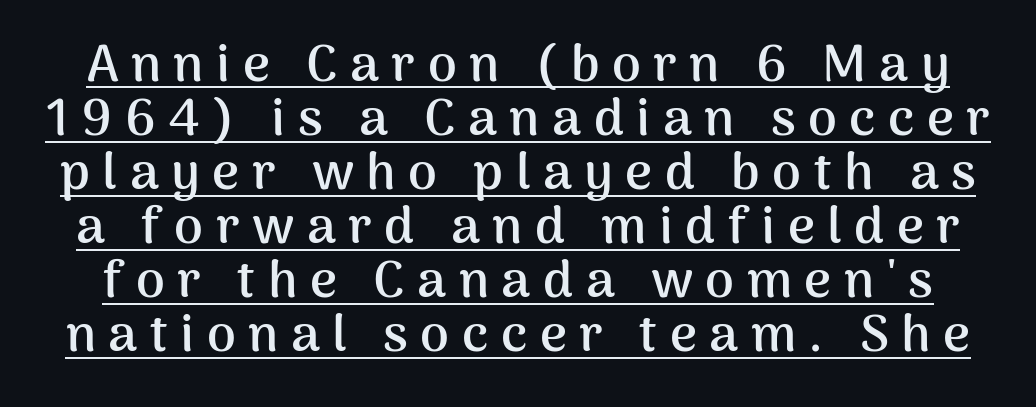
The tracking jumps out immediately: characters are airy and widely separated. You can tell it's not italic because the verticals are truly vertical. The font family rendered here belongs to the sans-serif group. Pretty heavy lettering here — definitely bold. Regarding leading, the lines here are crowded together.
